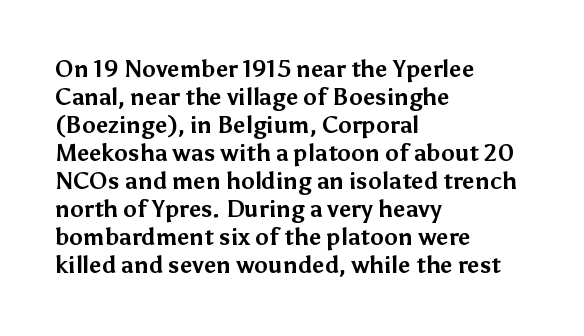
Q: Is the text bold? A: Yes.
Q: Is the text italic (slanted)? A: No, it is upright.
Q: Is the text underlined? A: No.
Q: How is the paragraph aligned? A: Left-aligned.
Q: Is the spacing between letters normal or unusually wide? A: Normal.
